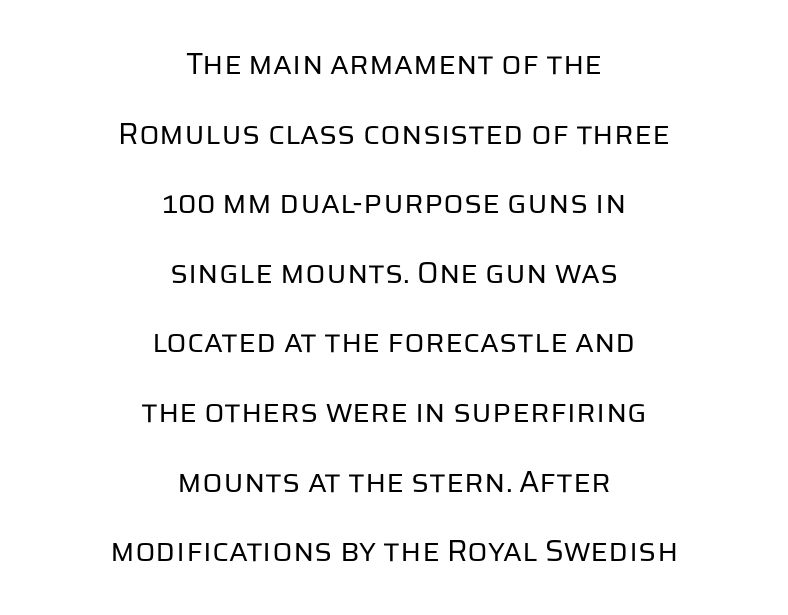
Q: Is the text bold? A: No.
Q: Is the text italic (slanted)? A: No, it is upright.
Q: Is the typeface a serif or a sans-serif typeface? A: Sans-serif.
Q: Is the text underlined? A: No.
Q: How is the paragraph aligned? A: Centered.
Q: Is the spacing between letters normal or unusually wide? A: Normal.
Q: Is the spacing between lines tight, normal or loose? A: Loose.
Q: Width (condensed, normal, or wide)? A: Normal.
Q: Stroke contrast? A: Low.
Q: x-height? A: Large.
Q: Monospaced? A: No.
